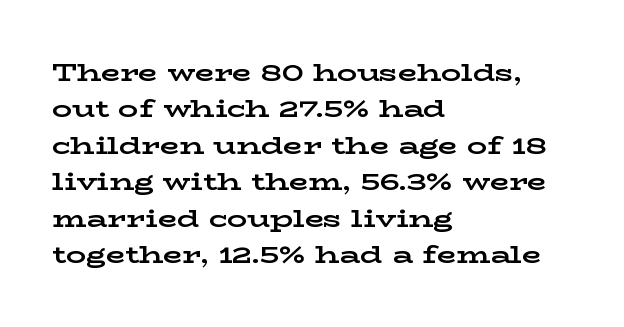
The letters are bold, with thick, heavy strokes. If you measured baseline to baseline, you'd find a middling distance. Posture: straight, roman, zero tilt. No word sits above an underline.
